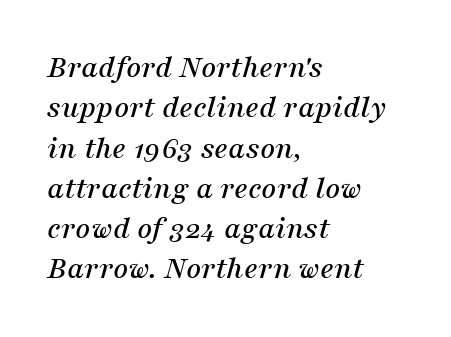
Spacing between characters is what you'd get straight out of the box. A typesetter would mark this as italic. Serif or sans? Serif — the stroke terminals have little feet. Nobody drew a line under any word here.
